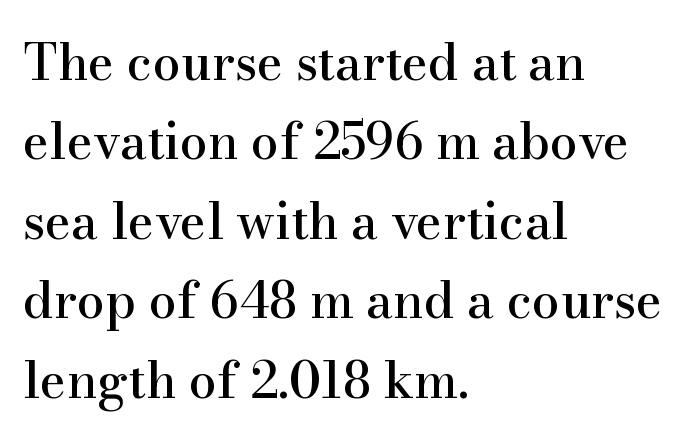
The lettering holds an erect, upright posture throughout. Regarding leading, the lines here are spaced in the standard way. The characters display serif detailing at their extremities. Just letters on the line, the space beneath them empty. Does extra space separate the letters? No, they use regular spacing.
